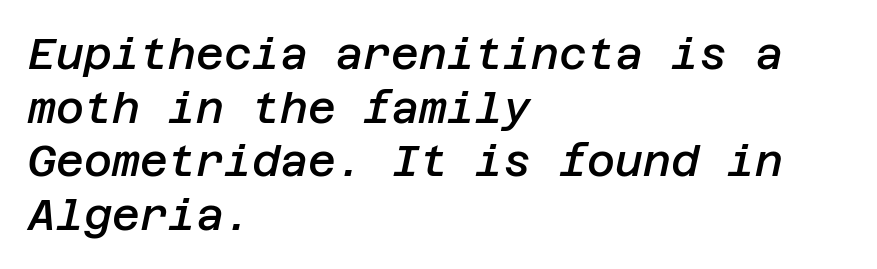
{"italic": "yes", "lean": "right", "slant_degrees": 12, "bold": "semi", "weight": "semibold", "width": "normal", "stroke_contrast": "low", "x_height": "large", "underline": "no", "align": "left", "line_spacing": "normal", "line_spacing_ratio": 1.25, "letter_spacing": "normal", "letter_spacing_em": 0.0, "glyph_px": 43}
